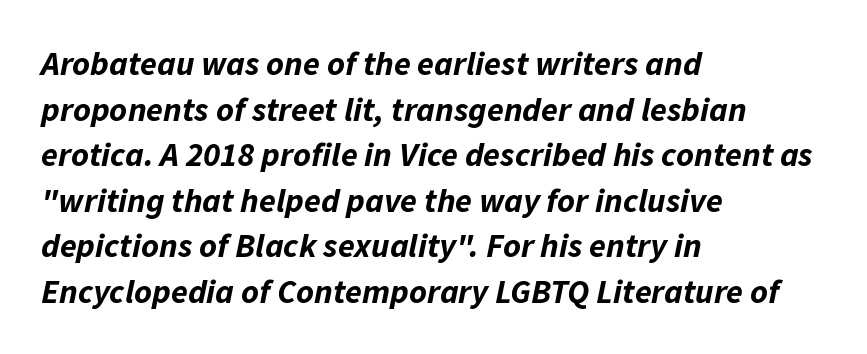
Q: Is the text bold? A: Yes.
Q: Is the text italic (slanted)? A: Yes, it leans right by about 11 degrees.
Q: Is the text underlined? A: No.
Q: How is the paragraph aligned? A: Left-aligned.
Q: Is the spacing between letters normal or unusually wide? A: Normal.
Q: Is the spacing between lines tight, normal or loose? A: Normal.
Q: Width (condensed, normal, or wide)? A: Normal.
Q: Stroke contrast? A: Low.
Q: x-height? A: Medium.
Q: Monospaced? A: No.
